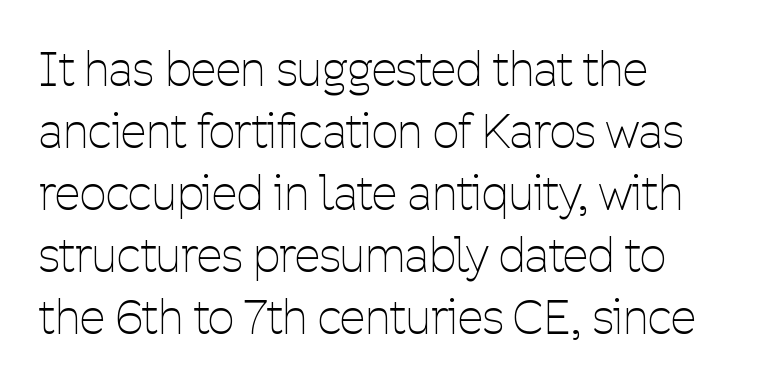
The image shows 46 px thin, condensed sans-serif type, upright; set left-aligned, normal line spacing (1.35x), normal letter spacing, not underlined; low stroke contrast and a medium x-height.
